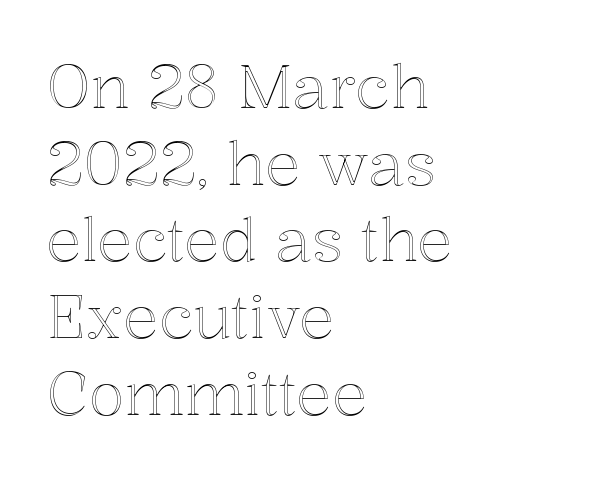
The passage shown is not underscored anywhere. The rendering uses natural spacing where letterforms have individual widths. Between one letter and the next there's only the usual sliver of space. Successive baselines arrive at the customary interval.
